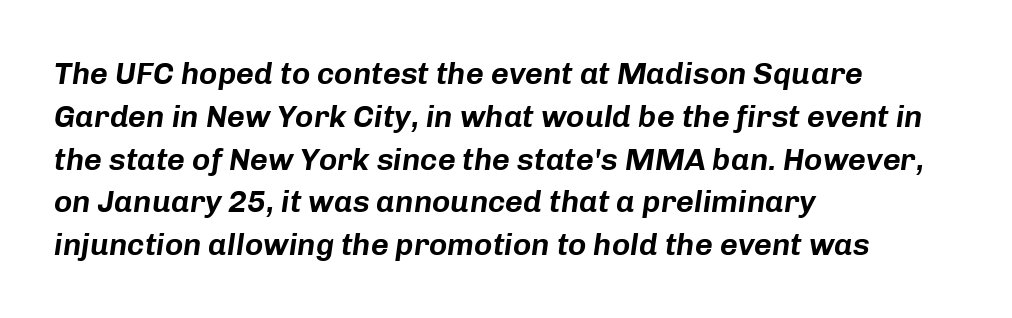
Observe the lean: these are italic letterforms. Honestly, the row spacing looks completely unremarkable. Visually the block forms a straight wall on the left and a jagged coastline on the right. The tracking reads as untouched default to a designer's eye. Do the characters align in a grid? No, the font is proportional.
